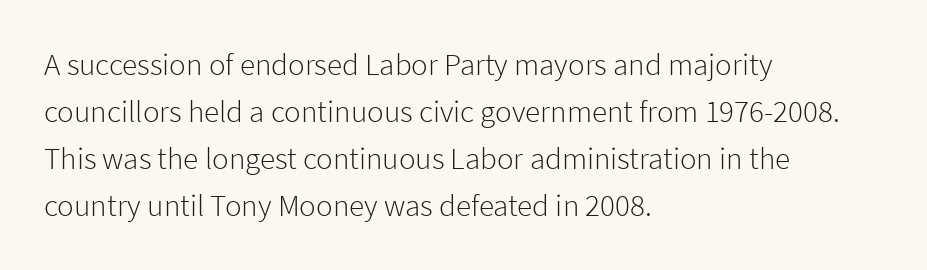
{"serif": "no", "italic": "no", "bold": "no", "weight": "light", "width": "normal", "stroke_contrast": "low", "x_height": "medium", "monospaced": "no", "underline": "no", "align": "left", "line_spacing": "normal", "line_spacing_ratio": 1.52, "letter_spacing": "normal", "letter_spacing_em": 0.0, "glyph_px": 31}
